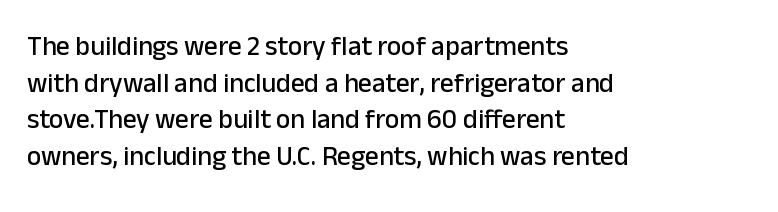
The image shows 27 px text type, upright; set left-aligned, normal line spacing (1.36x), normal letter spacing, not underlined.
